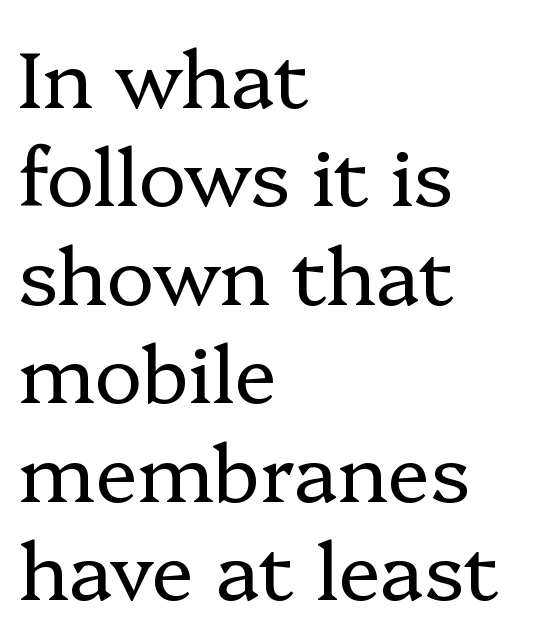
Q: Is the text bold? A: No.
Q: Is the text italic (slanted)? A: No, it is upright.
Q: Is the typeface a serif or a sans-serif typeface? A: Serif.
Q: Is the text underlined? A: No.
Q: How is the paragraph aligned? A: Left-aligned.
Q: Is the spacing between letters normal or unusually wide? A: Normal.
Q: Width (condensed, normal, or wide)? A: Normal.
Q: Stroke contrast? A: Low.
Q: x-height? A: Medium.
Q: Monospaced? A: No.
